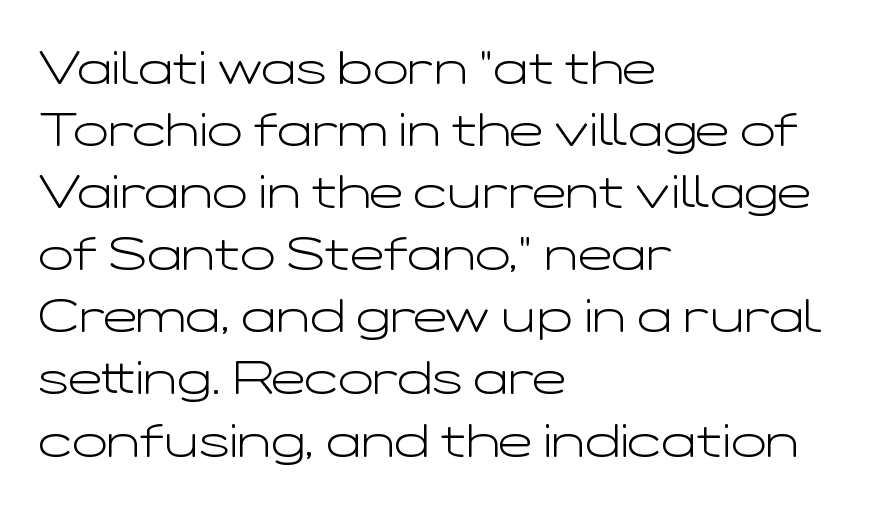
{"serif": "no", "italic": "no", "bold": "no", "weight": "light", "width": "wide", "stroke_contrast": "low", "x_height": "medium", "monospaced": "no", "underline": "no", "align": "left", "line_spacing": "normal", "line_spacing_ratio": 1.35, "letter_spacing": "normal", "letter_spacing_em": 0.0, "glyph_px": 46}
